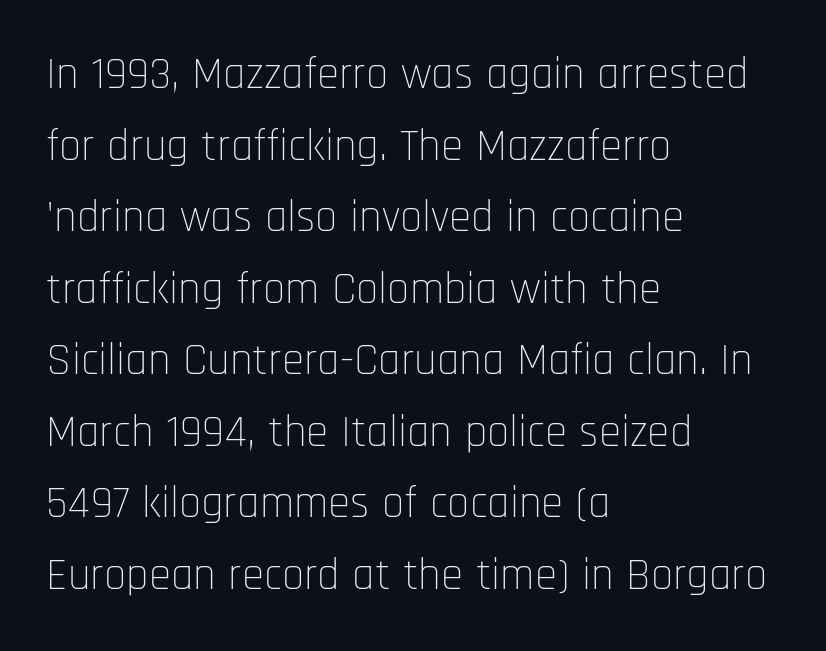
{"serif": "no", "italic": "no", "bold": "no", "weight": "thin", "width": "condensed", "stroke_contrast": "low", "x_height": "large", "monospaced": "no", "underline": "no", "align": "left", "line_spacing": "normal", "line_spacing_ratio": 1.59, "letter_spacing": "normal", "letter_spacing_em": 0.0, "glyph_px": 45}
